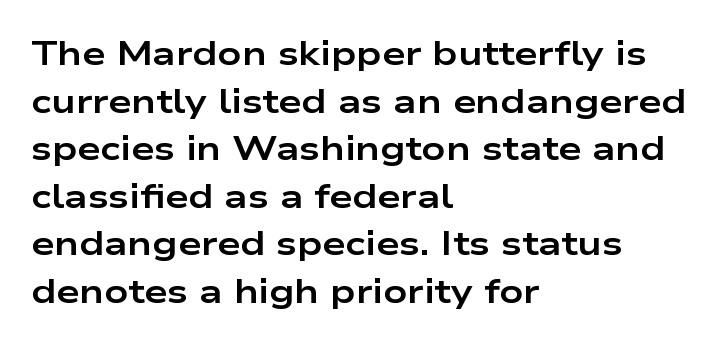
Italic? Not at all — the glyphs are vertical. Notice how descenders clear the ascenders below comfortably — that's standard leading. To sum up the face: it is a sans, with no serifs. A full-strength bold gives these letters their thick strokes. No extra tracking has been applied to these lines.
